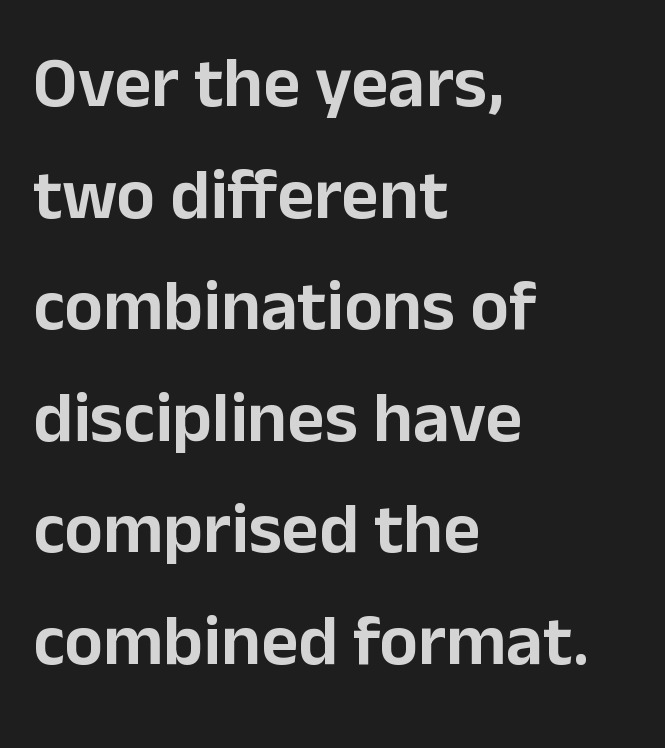
{"serif": "no", "italic": "no", "width": "normal", "stroke_contrast": "low", "x_height": "medium", "monospaced": "no", "underline": "no", "align": "left", "line_spacing": "normal", "line_spacing_ratio": 1.55, "letter_spacing": "normal", "letter_spacing_em": 0.0, "glyph_px": 72}
